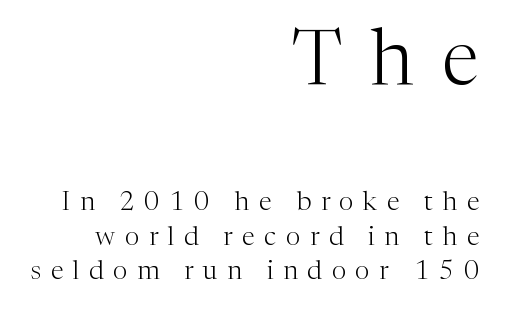
The font's upright variant was chosen for this text. Each row of text sits above clean, open space. These lines have a slow, spaced-out rhythm from letter to letter. Short and long lines alike share a common ending point at right. Which chunk is bigger? The first one — the top block dwarfs the bottom.
